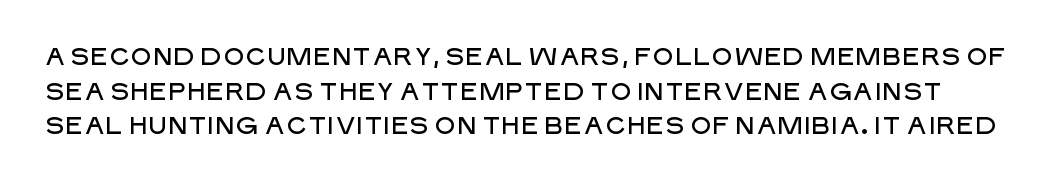
The line texture is even and compact thanks to regular tracking. Honestly, the row spacing looks completely unremarkable. The lettering stays uniformly vertical, giving the passage a roman look. Each row of text sits above clean, open space.
